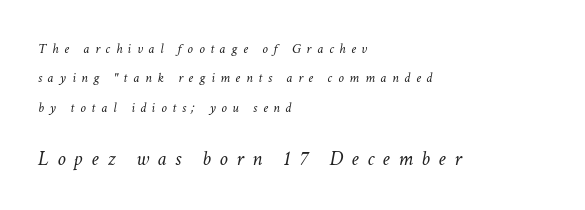
The image shows 21 px text type, italic (leaning right); set left-aligned, loose line spacing (2.1x), unusually wide letter spacing (+0.4 em), not underlined; the second (bottom) block is 1.5x larger.
